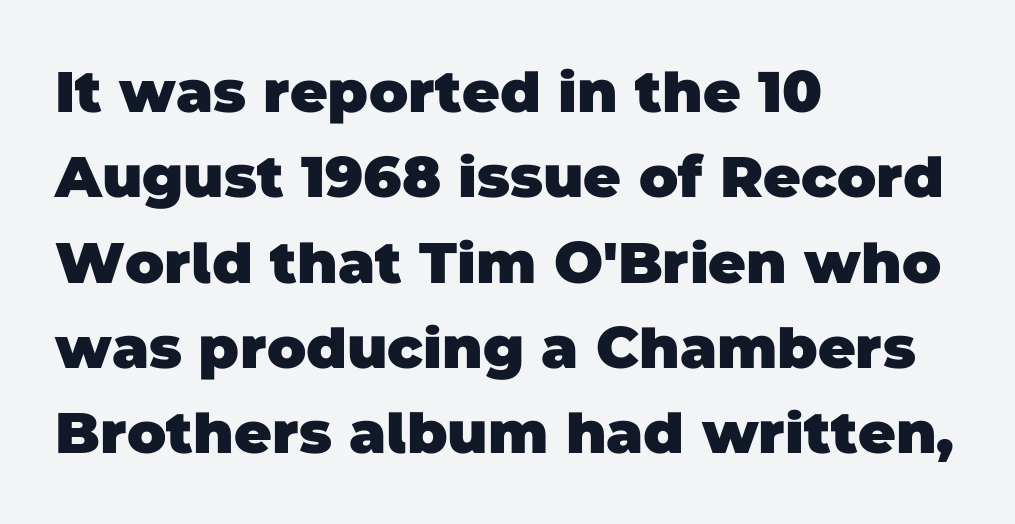
The image shows 58 px heavy sans-serif type; set left-aligned, normal line spacing (1.47x), normal letter spacing, not underlined; low stroke contrast and a large x-height.
